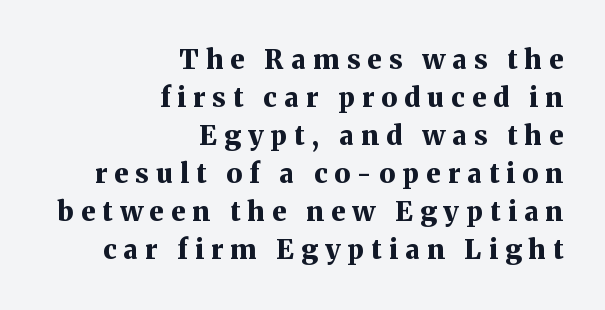
Quick note: underline off. Stroke thickness is high; the sample reads as a true bold. Caption: expanded tracking, letters set apart. The passage shown stacks its lines at a standard gap. Caption: multi-line text, flush right, ragged left. The lettering stays uniformly vertical, giving the passage a roman look.
